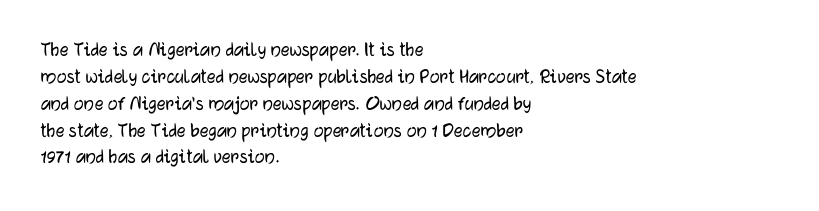
Q: Is the text italic (slanted)? A: No, it is upright.
Q: Is the text underlined? A: No.
Q: How is the paragraph aligned? A: Left-aligned.
Q: Is the spacing between letters normal or unusually wide? A: Normal.
